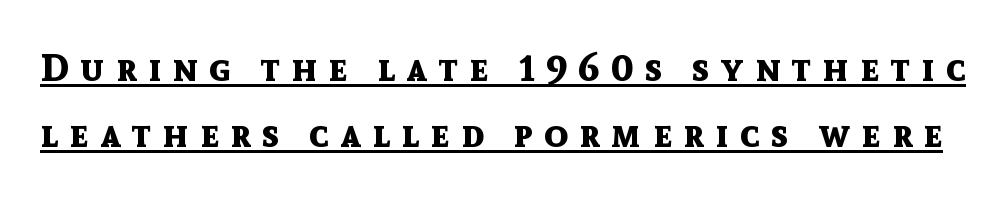
{"serif": "no", "italic": "no", "bold": "yes", "weight": "bold", "width": "normal", "x_height": "medium", "monospaced": "no", "underline": "yes", "line_spacing": "normal", "line_spacing_ratio": 1.69, "letter_spacing": "wide", "letter_spacing_em": 0.29, "glyph_px": 39}
